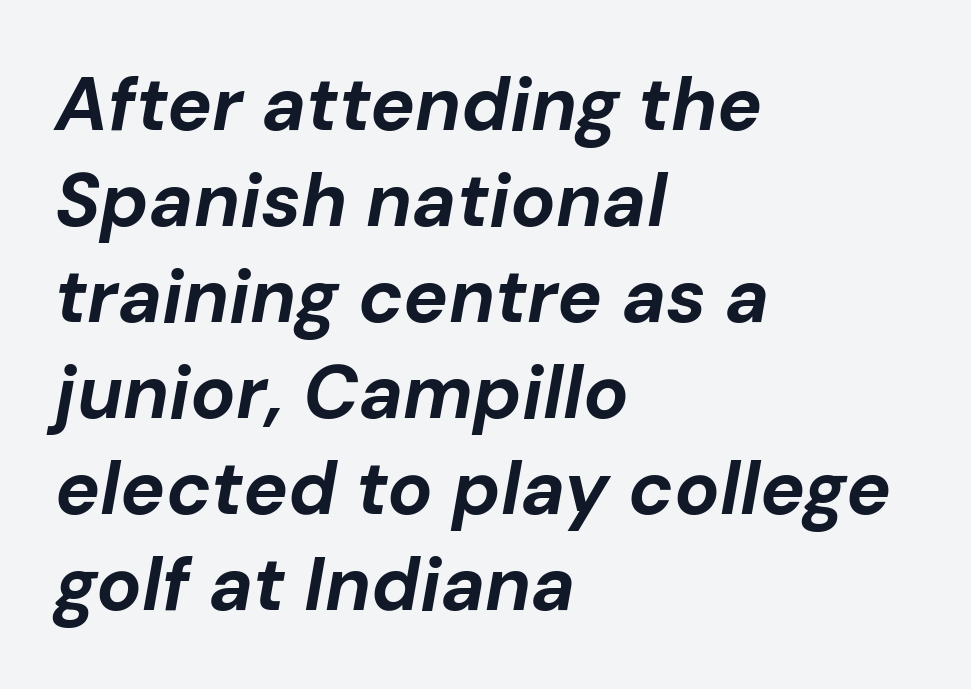
The image shows 75 px bold type, italic (leaning right); set left-aligned, normal line spacing (1.28x), normal letter spacing, not underlined; low stroke contrast and a medium x-height.
